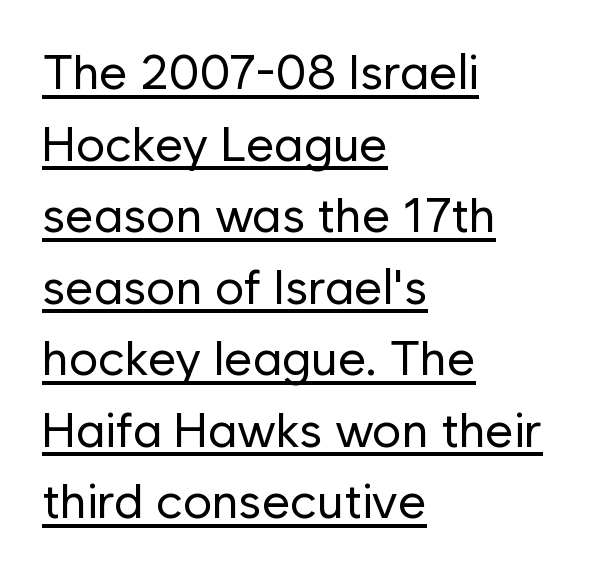
What decoration does the sample have? An underline. Unlike a traditional serif, this face leaves its strokes unadorned. Is there much room between lines? A standard amount, neither cramped nor airy. The paragraph shown leans on its left margin. The weight tops out at a normal text grade.
